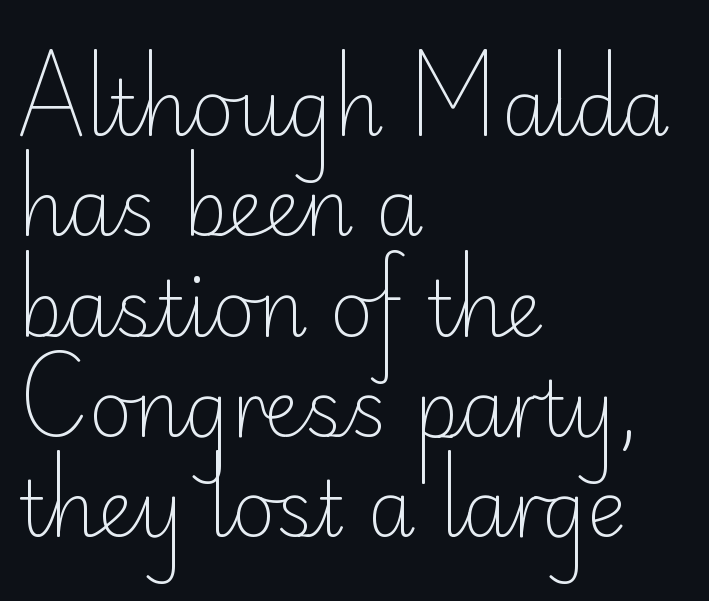
The face used here is proportionally spaced, like ordinary book or web type. Typeset ragged right — the left edge is the straight one. The face used here is a sans, in the tradition of grotesques and geometrics. Successive baselines arrive at the customary interval. The line texture is even and compact thanks to regular tracking. Counters stay open thanks to moderate or lighter strokes.
